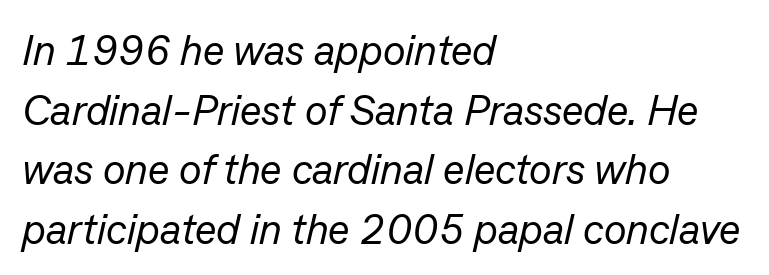
The image shows 42 px regular-weight type, italic (leaning right); set left-aligned, normal line spacing (1.42x), normal letter spacing, not underlined; low stroke contrast and a medium x-height.
